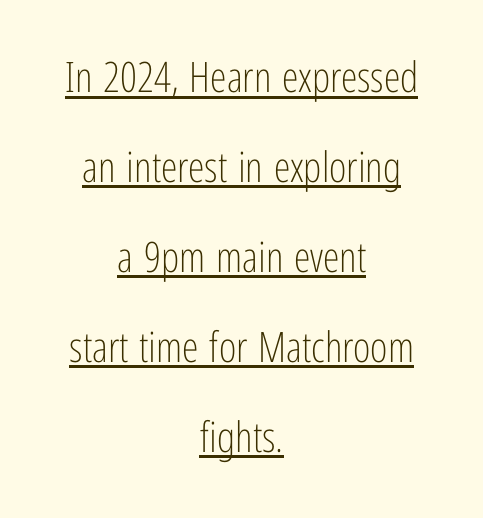
{"serif": "no", "italic": "no", "bold": "no", "weight": "light", "width": "condensed", "stroke_contrast": "low", "x_height": "medium", "monospaced": "no", "underline": "yes", "align": "center", "line_spacing": "loose", "line_spacing_ratio": 2.14, "letter_spacing": "normal", "letter_spacing_em": 0.0, "glyph_px": 42}
